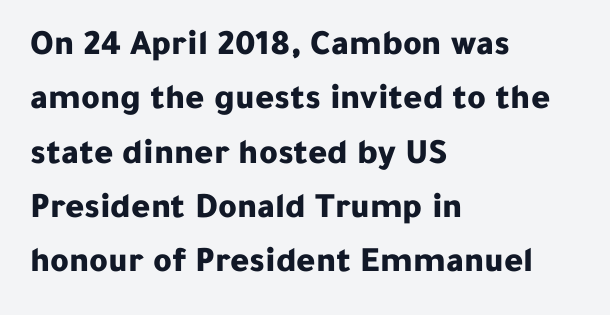
The image shows 36 px bold sans-serif type, upright; set left-aligned, normal line spacing (1.51x), normal letter spacing, not underlined; low stroke contrast and a medium x-height.
